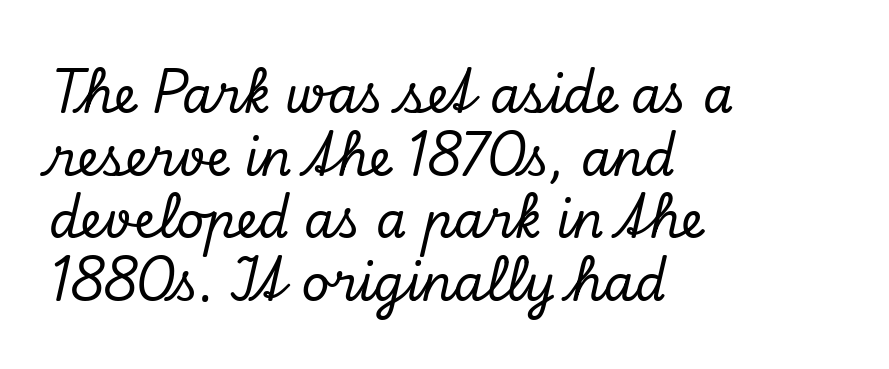
{"serif": "yes", "italic": "yes", "lean": "right", "slant_degrees": 13, "width": "normal", "stroke_contrast": "low", "x_height": "small", "monospaced": "no", "underline": "no", "align": "left", "line_spacing": "normal", "line_spacing_ratio": 1.28, "letter_spacing": "normal", "letter_spacing_em": 0.0, "glyph_px": 49}
